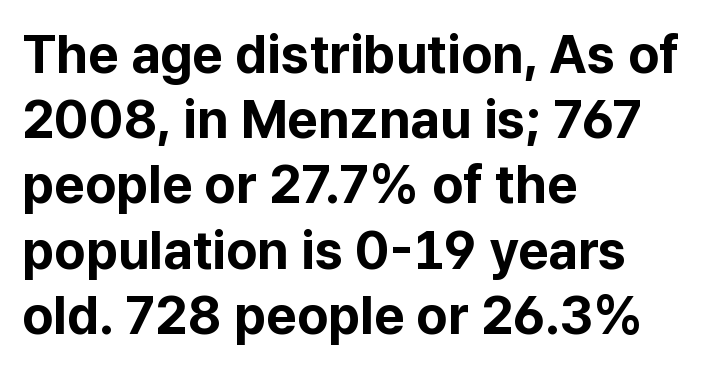
Q: Is the text bold? A: Yes.
Q: Is the text italic (slanted)? A: No, it is upright.
Q: Is the typeface a serif or a sans-serif typeface? A: Sans-serif.
Q: Is the text underlined? A: No.
Q: How is the paragraph aligned? A: Left-aligned.
Q: Is the spacing between letters normal or unusually wide? A: Normal.
Q: Width (condensed, normal, or wide)? A: Normal.
Q: Stroke contrast? A: Low.
Q: x-height? A: Medium.
Q: Monospaced? A: No.
